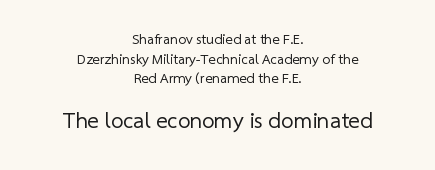
The image shows 22 px text type; set centered, normal line spacing (1.4x), normal letter spacing, not underlined; the second (bottom) block is 1.57x larger.
